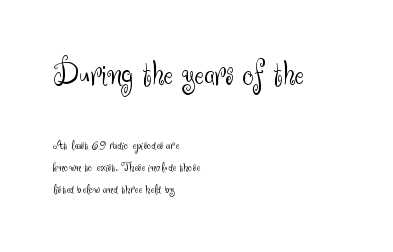
The image shows 35 px light sans-serif type, upright; set left-aligned, normal line spacing (1.57x), normal letter spacing, not underlined; the first (top) block is 2.5x larger; medium stroke contrast and a small x-height.
